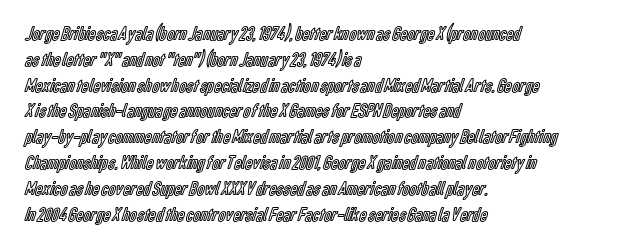
Q: Is the text italic (slanted)? A: Yes.
Q: Is the text underlined? A: No.
Q: How is the paragraph aligned? A: Left-aligned.
Q: Is the spacing between letters normal or unusually wide? A: Normal.
Q: Is the spacing between lines tight, normal or loose? A: Normal.
